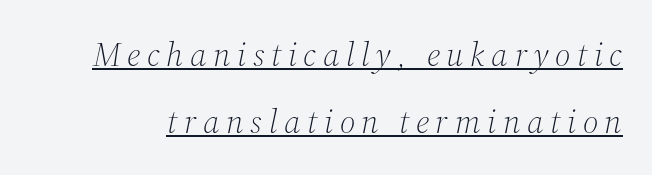
The image shows 34 px light serif type, italic (leaning right); set loose line spacing (1.96x), underlined; medium stroke contrast and a medium x-height.
